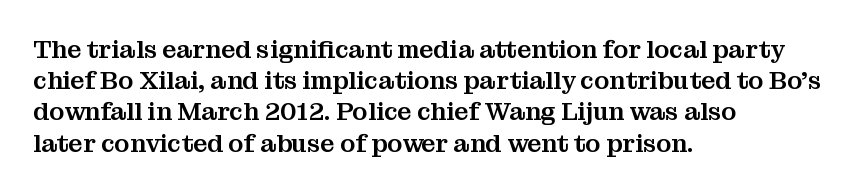
{"italic": "no", "underline": "no", "align": "left", "line_spacing": "normal", "line_spacing_ratio": 1.25, "letter_spacing": "normal", "letter_spacing_em": 0.0, "glyph_px": 25}
